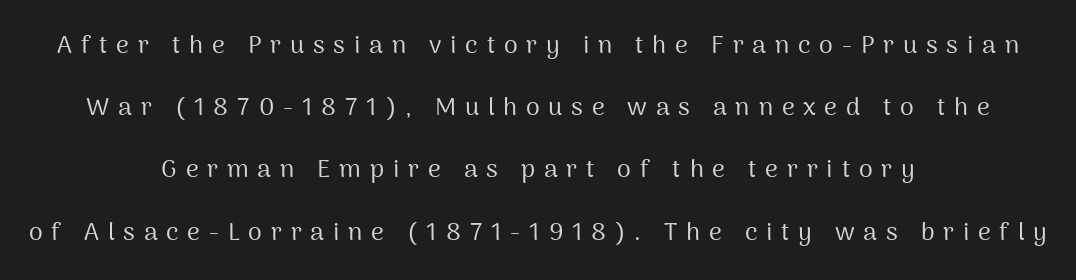
The image shows 25 px text type, upright; set centered, loose line spacing (2.49x), unusually wide letter spacing (+0.35 em), not underlined.
